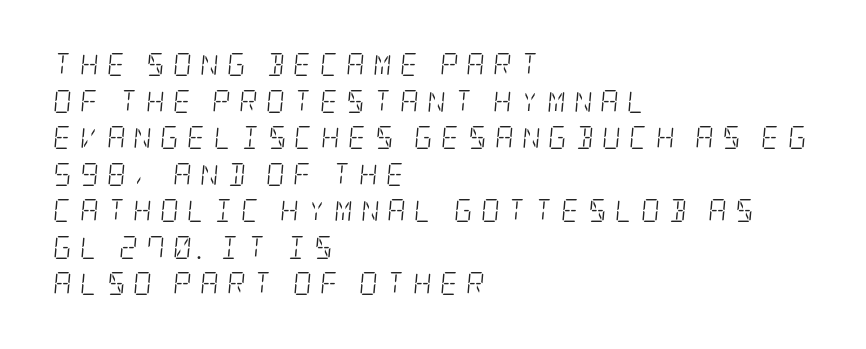
The foot of each line stays bare and open. Leading matches the norm, producing a regular column. The lines in this sample share a left origin and differ only in where they stop. The face looks like a standard text weight, possibly lighter.
